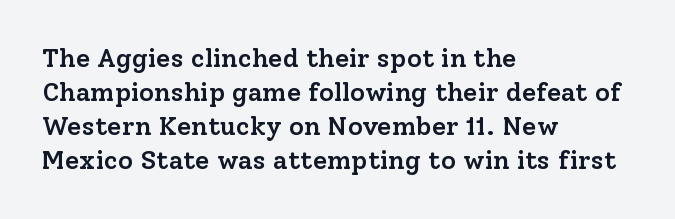
Each line starts at the same left margin while the right side varies. Short note: letters normally spaced. The passage shown is semibold, sitting just below true bold. Every stem runs plumb, perpendicular to the baseline.
